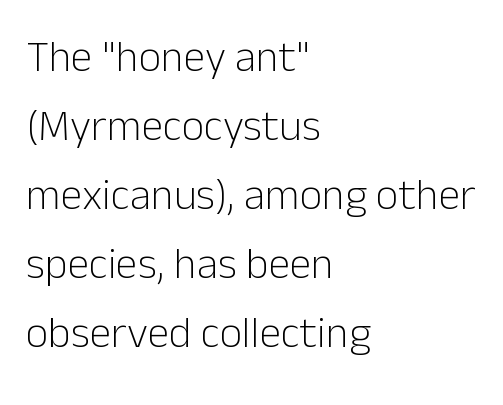
{"serif": "no", "italic": "no", "bold": "no", "weight": "light", "width": "normal", "stroke_contrast": "low", "x_height": "medium", "monospaced": "no", "underline": "no", "align": "left", "line_spacing": "normal", "line_spacing_ratio": 1.57, "letter_spacing": "normal", "letter_spacing_em": 0.0, "glyph_px": 44}
